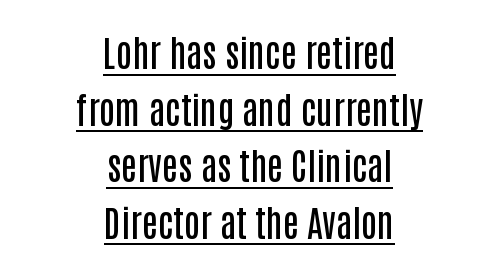
{"serif": "no", "italic": "no", "bold": "semi", "weight": "semibold", "width": "condensed", "stroke_contrast": "low", "x_height": "large", "monospaced": "no", "underline": "yes", "align": "center", "line_spacing": "normal", "line_spacing_ratio": 1.57, "letter_spacing": "normal", "letter_spacing_em": 0.0, "glyph_px": 36}
